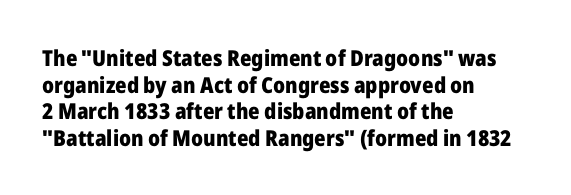
Q: Is the text bold? A: Yes.
Q: Is the text italic (slanted)? A: No, it is upright.
Q: Is the text underlined? A: No.
Q: How is the paragraph aligned? A: Left-aligned.
Q: Is the spacing between letters normal or unusually wide? A: Normal.
